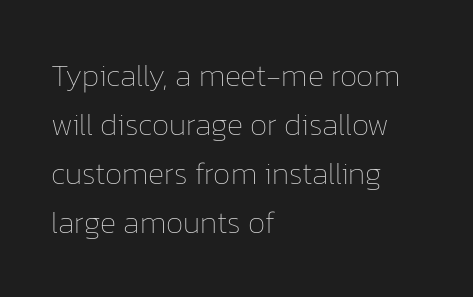
What's the leading like? Ordinary, nothing unusual. Every stem runs plumb, perpendicular to the baseline. Weight: regular or lighter. Character widths vary here, with narrow letters taking less room than wide ones. The tracking reads as untouched default to a designer's eye.
